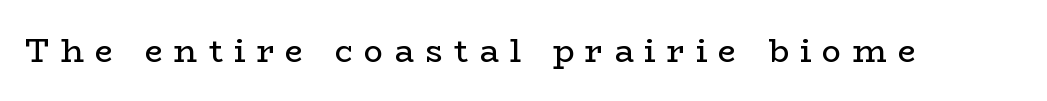
This rendering features lettering with no underline. The specimen reads as upright at a glance. Stem width sits at or under what a default text font uses. Do the characters align in a grid? No, the font is proportional.
